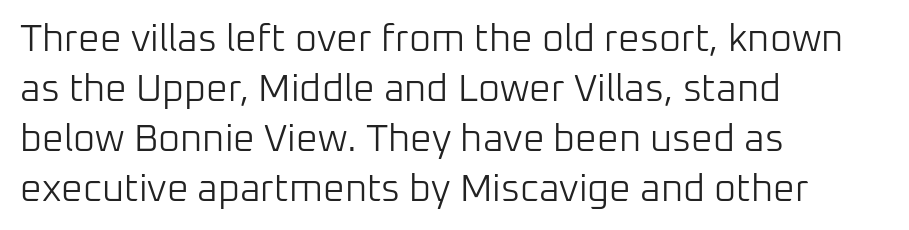
{"serif": "no", "italic": "no", "bold": "no", "weight": "light", "width": "normal", "stroke_contrast": "low", "x_height": "medium", "monospaced": "no", "underline": "no", "align": "left", "line_spacing": "normal", "line_spacing_ratio": 1.32, "letter_spacing": "normal", "letter_spacing_em": 0.0, "glyph_px": 38}
